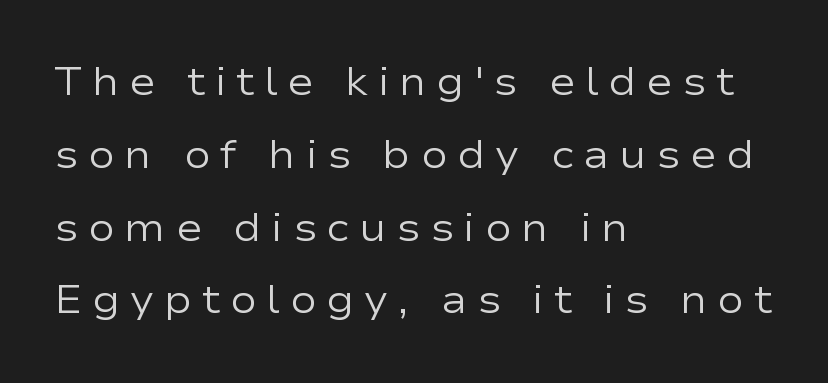
The image shows 40 px regular-weight, wide sans-serif type, upright; set left-aligned, line spacing 1.82x, unusually wide letter spacing (+0.24 em), not underlined; low stroke contrast and a medium x-height.
